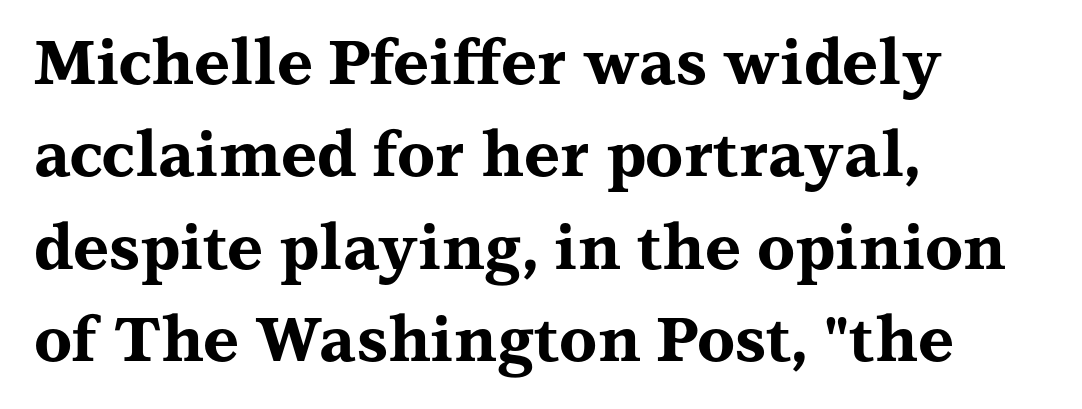
{"serif": "yes", "italic": "no", "bold": "yes", "weight": "bold", "width": "wide", "stroke_contrast": "medium", "x_height": "medium", "monospaced": "no", "underline": "no", "align": "left", "line_spacing": "normal", "line_spacing_ratio": 1.49, "letter_spacing": "normal", "letter_spacing_em": 0.0, "glyph_px": 62}
